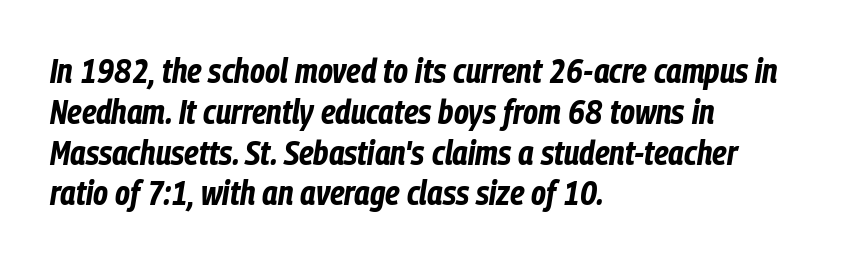
The image shows 34 px bold, condensed type, italic (leaning right); set left-aligned, line spacing 1.2x, normal letter spacing, not underlined; low stroke contrast and a medium x-height.
